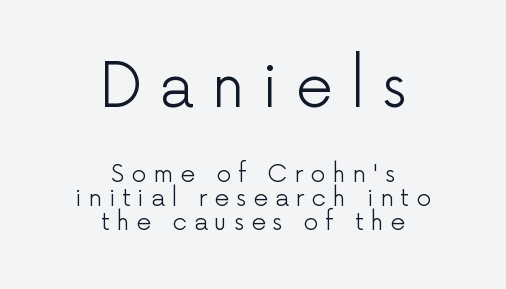
Teacher's note: observe the equal gaps on both sides — that is centered alignment. The space directly below the letters is spotless. Vertical stems look standard width or narrower in stroke. The lettering holds an erect, upright posture throughout. The type is letterspaced generously, with wide tracking. The passage shown stacks its lines with hardly any gap.
